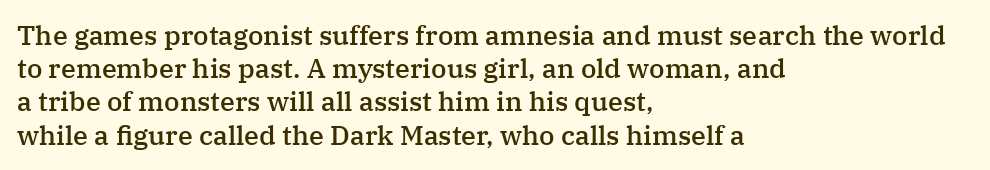
The image shows 27 px text type, upright; set left-aligned, line spacing 1.23x, normal letter spacing, not underlined.
